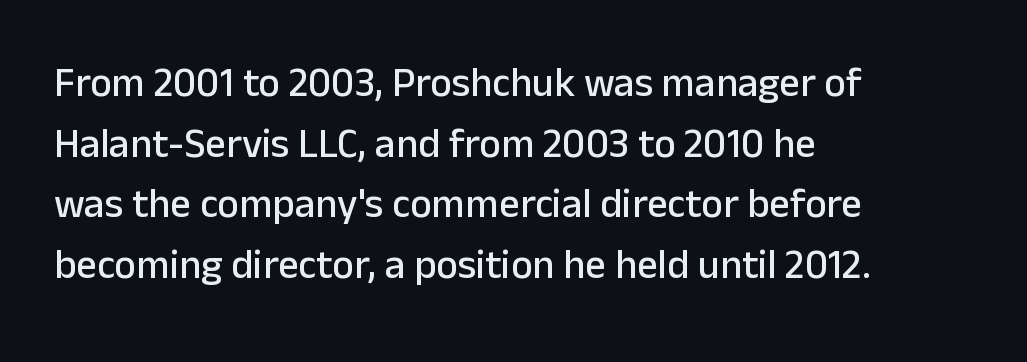
The image shows 41 px sans-serif type, upright; set left-aligned, normal line spacing (1.48x), normal letter spacing, not underlined; low stroke contrast and a medium x-height.
